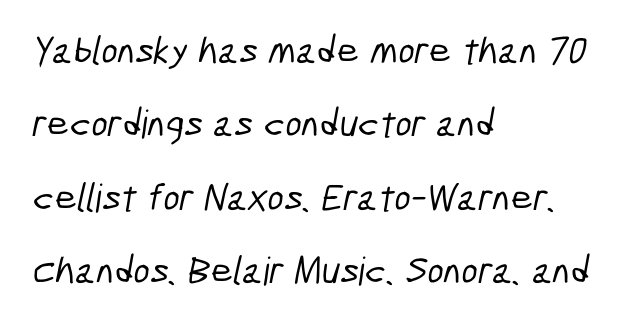
Q: Is the typeface a serif or a sans-serif typeface? A: Sans-serif.
Q: Is the text underlined? A: No.
Q: How is the paragraph aligned? A: Left-aligned.
Q: Is the spacing between letters normal or unusually wide? A: Normal.
Q: Width (condensed, normal, or wide)? A: Condensed.
Q: Stroke contrast? A: Low.
Q: x-height? A: Medium.
Q: Monospaced? A: No.
